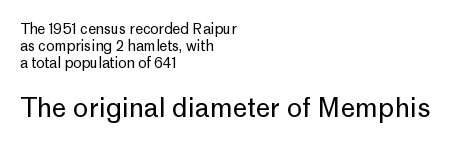
The image shows 26 px text type, upright; set left-aligned, line spacing 1.23x, normal letter spacing, not underlined; the second (bottom) block is 1.86x larger.
